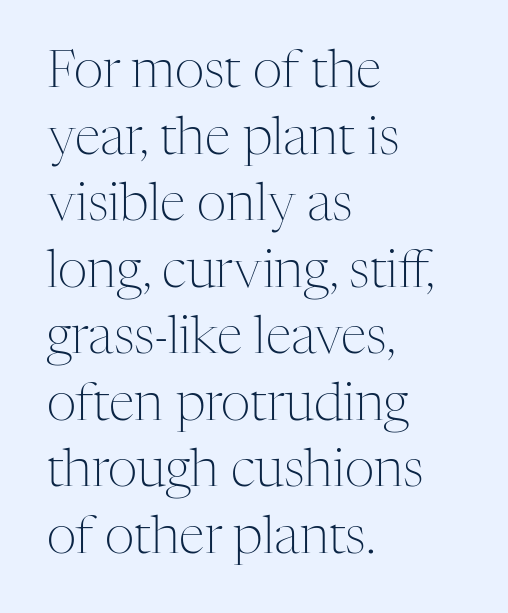
Q: Is the text bold? A: No.
Q: Is the text italic (slanted)? A: No, it is upright.
Q: Is the typeface a serif or a sans-serif typeface? A: Serif.
Q: Is the text underlined? A: No.
Q: How is the paragraph aligned? A: Left-aligned.
Q: Is the spacing between letters normal or unusually wide? A: Normal.
Q: Is the spacing between lines tight, normal or loose? A: Normal.
Q: Width (condensed, normal, or wide)? A: Normal.
Q: Stroke contrast? A: Medium.
Q: x-height? A: Medium.
Q: Monospaced? A: No.
